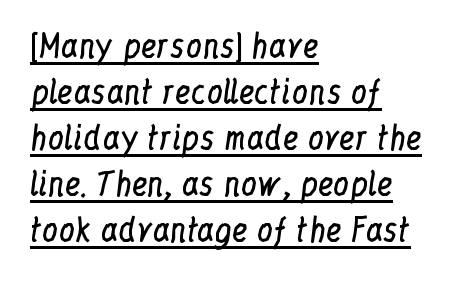
Q: Is the text bold? A: No.
Q: Is the text italic (slanted)? A: Yes.
Q: Is the typeface a serif or a sans-serif typeface? A: Serif.
Q: Is the text underlined? A: Yes.
Q: How is the paragraph aligned? A: Left-aligned.
Q: Is the spacing between letters normal or unusually wide? A: Normal.
Q: Is the spacing between lines tight, normal or loose? A: Normal.
Q: Width (condensed, normal, or wide)? A: Condensed.
Q: Stroke contrast? A: Low.
Q: x-height? A: Medium.
Q: Monospaced? A: No.
